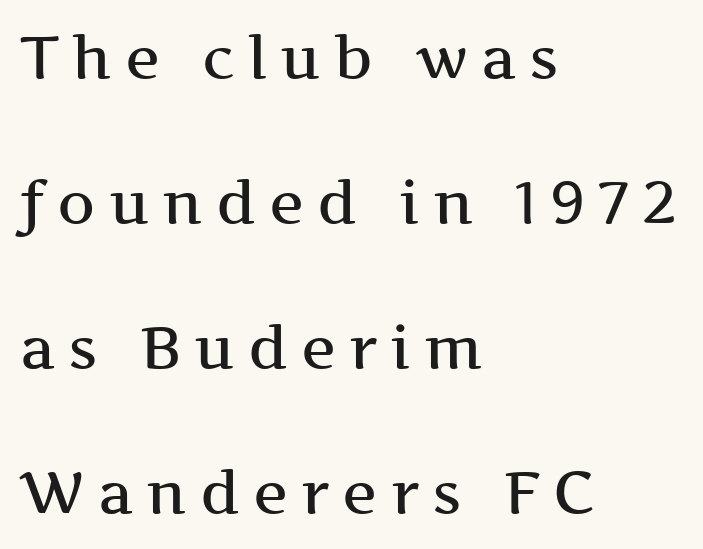
The image shows 59 px semibold, wide serif type, upright; set left-aligned, loose line spacing (2.46x), unusually wide letter spacing (+0.22 em), not underlined; medium stroke contrast and a medium x-height.
